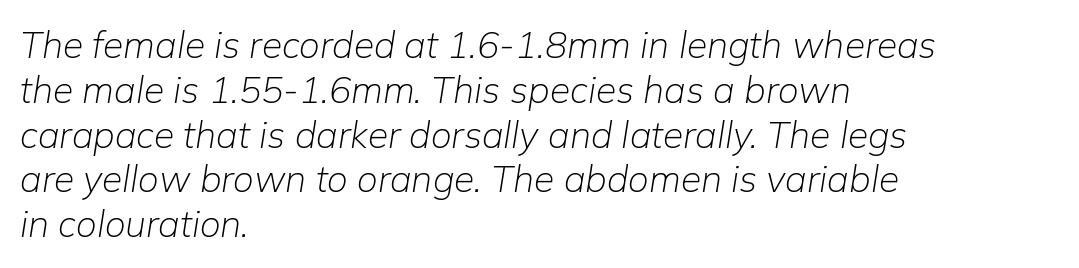
Q: Is the text bold? A: No.
Q: Is the text italic (slanted)? A: Yes, it leans right by about 9 degrees.
Q: Is the text underlined? A: No.
Q: How is the paragraph aligned? A: Left-aligned.
Q: Is the spacing between letters normal or unusually wide? A: Normal.
Q: Width (condensed, normal, or wide)? A: Normal.
Q: Stroke contrast? A: Low.
Q: x-height? A: Medium.
Q: Monospaced? A: No.
